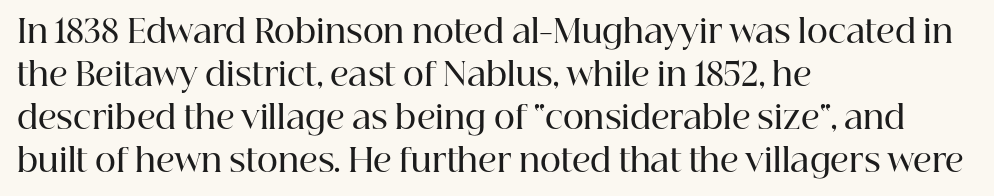
The image shows 32 px semibold serif type, upright; set left-aligned, normal line spacing (1.34x), normal letter spacing, not underlined; high stroke contrast and a medium x-height.
